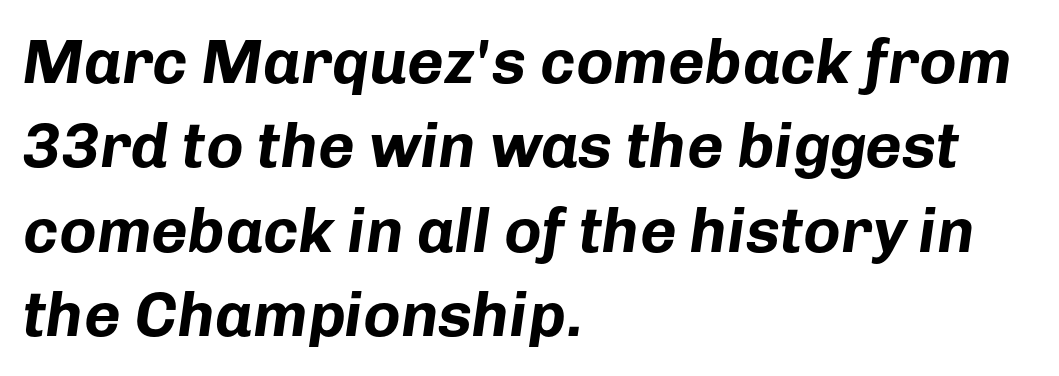
{"italic": "yes", "lean": "right", "slant_degrees": 8, "bold": "yes", "weight": "bold", "width": "normal", "stroke_contrast": "low", "x_height": "medium", "monospaced": "no", "underline": "no", "align": "left", "line_spacing": "normal", "line_spacing_ratio": 1.34, "letter_spacing": "normal", "letter_spacing_em": 0.0, "glyph_px": 63}
